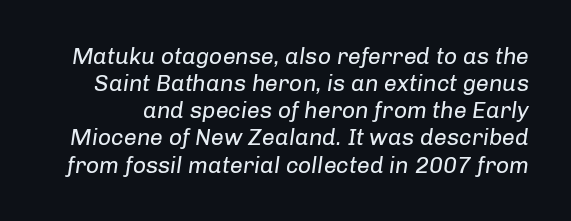
The image shows 23 px text type, italic (leaning right); set line spacing 1.18x, normal letter spacing, not underlined.
